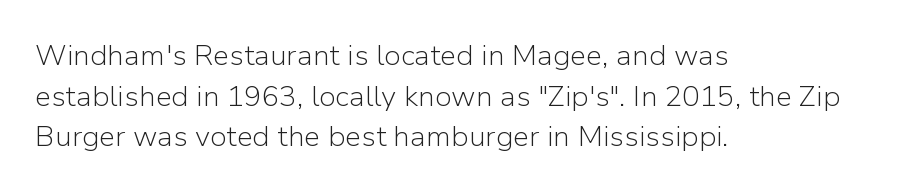
Left-aligned paragraph, ragged on the right. In terms of letterform style, serifs are entirely absent. The font is comparable to plain body text, perhaps lighter. Do the letters lean? They stand straight. Here the designer chose a conventional face with non-uniform glyph widths. A clean baseline with only descenders dipping below it.
